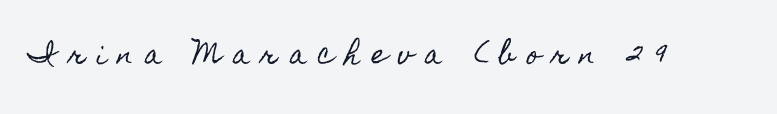
The foot of each line stays bare and open. Characters follow at a spacing far wider than the type designer built in.
